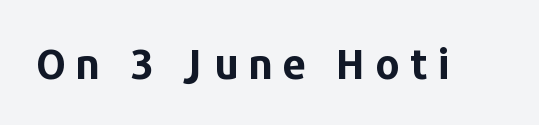
{"serif": "no", "italic": "no", "bold": "yes", "weight": "bold", "width": "normal", "stroke_contrast": "low", "x_height": "medium", "monospaced": "no", "underline": "no", "letter_spacing": "wide", "letter_spacing_em": 0.22, "glyph_px": 42}
